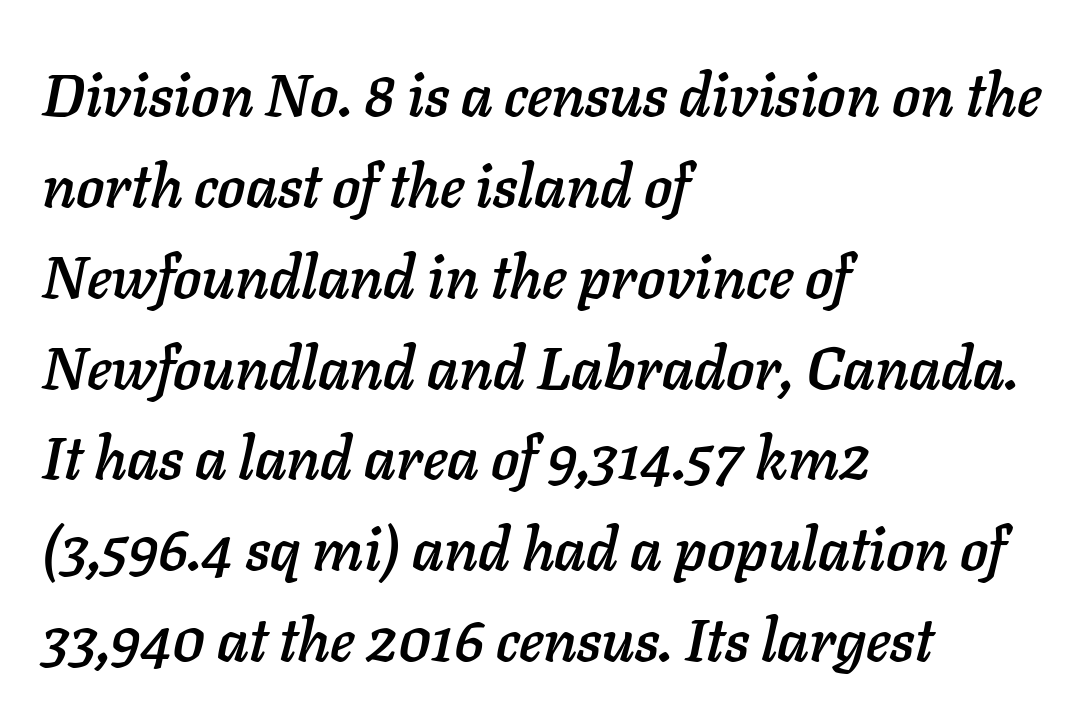
{"italic": "yes", "lean": "right", "slant_degrees": 11, "width": "normal", "stroke_contrast": "low", "x_height": "medium", "monospaced": "no", "underline": "no", "align": "left", "line_spacing": "normal", "line_spacing_ratio": 1.54, "letter_spacing": "normal", "letter_spacing_em": 0.0, "glyph_px": 59}
